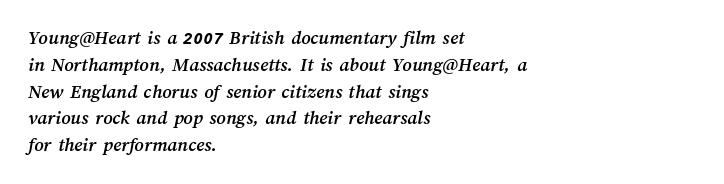
Q: Is the text underlined? A: No.
Q: How is the paragraph aligned? A: Left-aligned.
Q: Is the spacing between letters normal or unusually wide? A: Normal.
Q: Is the spacing between lines tight, normal or loose? A: Normal.
